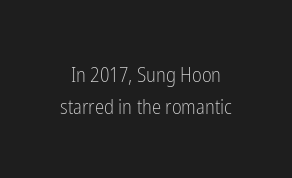
The image shows 21 px text type, upright; set normal line spacing (1.53x), normal letter spacing, not underlined.
